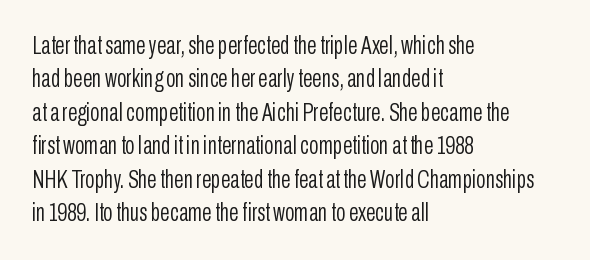
{"italic": "no", "bold": "no", "underline": "no", "align": "left", "line_spacing": "normal", "line_spacing_ratio": 1.34, "letter_spacing": "normal", "letter_spacing_em": 0.0, "glyph_px": 25}
